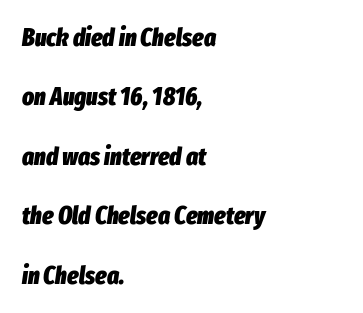
The image shows 25 px bold type, italic (leaning right); set left-aligned, loose line spacing (2.38x), normal letter spacing, not underlined.
